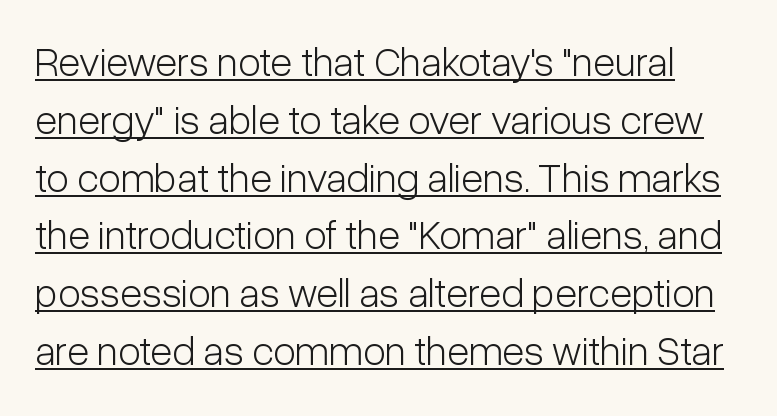
The sample's only ornament is a line tracing under the words. Each letter keeps its own natural width here, so spacing adapts to shape. The line-height multiplier appears to be the usual default. The letters carry no serifs — their stems end cleanly without finishing strokes. The face used here is rendered with its standard letterfit.
